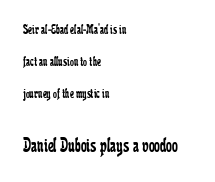
{"italic": "no", "bold": "no", "underline": "no", "align": "left", "line_spacing": "loose", "line_spacing_ratio": 2.3, "letter_spacing": "normal", "letter_spacing_em": 0.0, "larger_block": "second", "size_ratio": 1.5, "glyph_px": 21}
